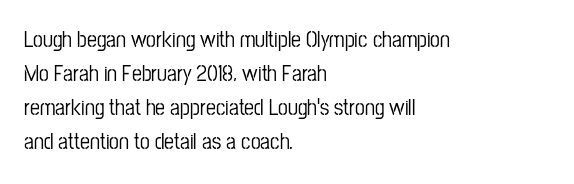
Q: Is the text italic (slanted)? A: No, it is upright.
Q: Is the text underlined? A: No.
Q: How is the paragraph aligned? A: Left-aligned.
Q: Is the spacing between letters normal or unusually wide? A: Normal.
Q: Is the spacing between lines tight, normal or loose? A: Normal.
